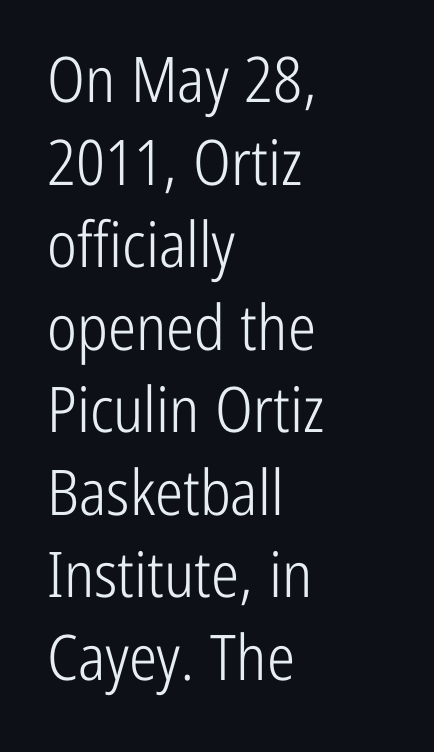
Q: Is the text bold? A: No.
Q: Is the text italic (slanted)? A: No, it is upright.
Q: Is the typeface a serif or a sans-serif typeface? A: Sans-serif.
Q: Is the text underlined? A: No.
Q: How is the paragraph aligned? A: Left-aligned.
Q: Is the spacing between letters normal or unusually wide? A: Normal.
Q: Is the spacing between lines tight, normal or loose? A: Normal.
Q: Width (condensed, normal, or wide)? A: Condensed.
Q: Stroke contrast? A: Low.
Q: x-height? A: Medium.
Q: Monospaced? A: No.
